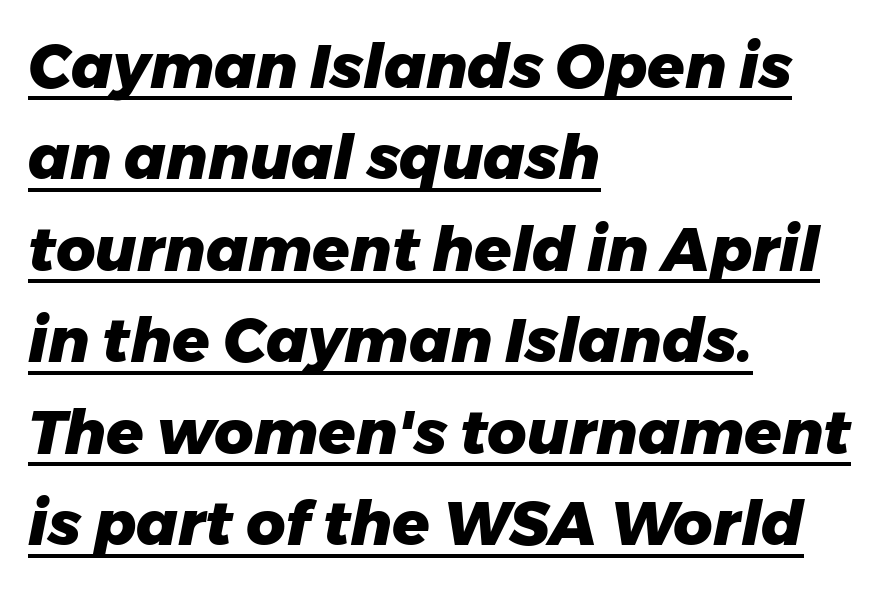
A rule runs beneath these lines of type. Each glyph is drawn with heavy, bold strokes. The passage shown is typed in a proportional face where columns would drift. In CSS terms this would be text-align: left. Look at the tracking — it's just the regular setting, nothing added. The passage shown stacks its lines at a standard gap.
